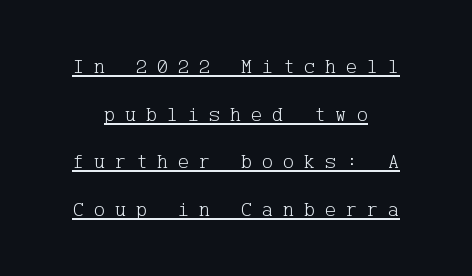
Q: Is the text bold? A: No.
Q: Is the text italic (slanted)? A: No, it is upright.
Q: Is the text underlined? A: Yes.
Q: Is the spacing between letters normal or unusually wide? A: Unusually wide.
Q: Is the spacing between lines tight, normal or loose? A: Loose.
